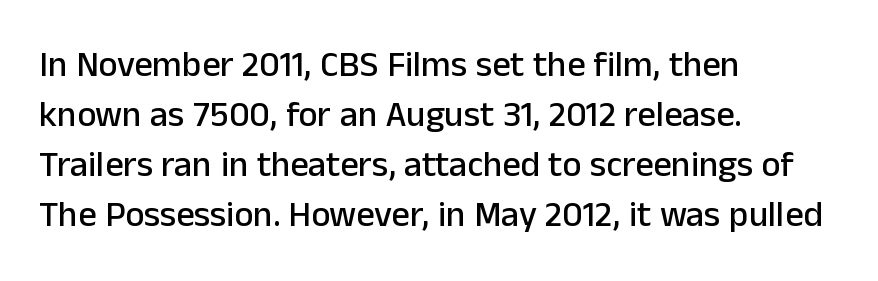
Honestly, the letter spacing is just normal — you wouldn't notice it. What kind of face is this? One without serifs — a sans. When letters stand straight like this, we call the style roman or upright. Rows of type keep a routine distance in the vertical direction.
